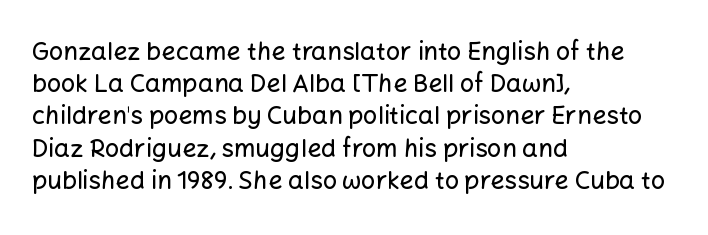
The image shows 25 px text type, upright; set left-aligned, normal line spacing (1.29x), normal letter spacing, not underlined.
